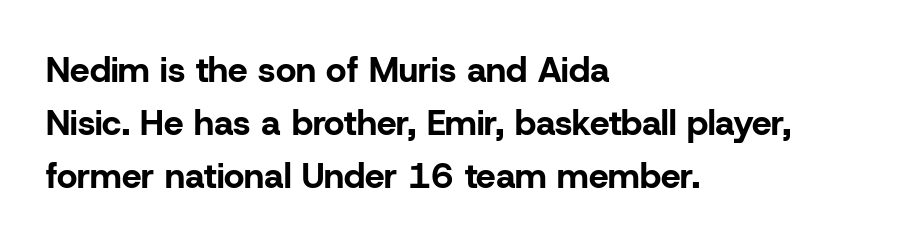
{"serif": "no", "italic": "no", "bold": "yes", "weight": "bold", "width": "normal", "stroke_contrast": "low", "x_height": "medium", "monospaced": "no", "underline": "no", "align": "left", "line_spacing": "normal", "line_spacing_ratio": 1.52, "letter_spacing": "normal", "letter_spacing_em": 0.0, "glyph_px": 35}
